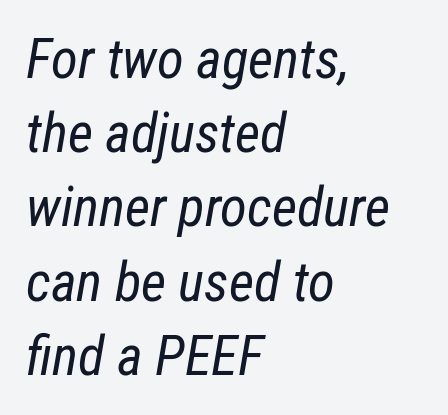
The image shows 55 px regular-weight, condensed type, italic (leaning right); set left-aligned, normal line spacing (1.35x), normal letter spacing, not underlined; low stroke contrast and a medium x-height.
